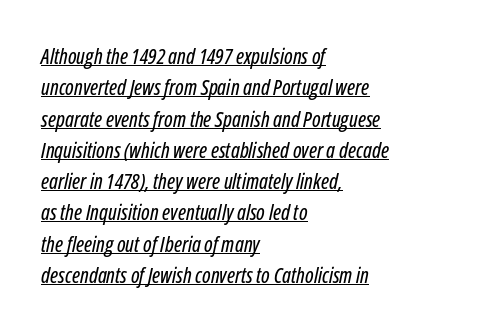
Q: Is the text italic (slanted)? A: Yes, it leans right by about 12 degrees.
Q: Is the text underlined? A: Yes.
Q: How is the paragraph aligned? A: Left-aligned.
Q: Is the spacing between letters normal or unusually wide? A: Normal.
Q: Is the spacing between lines tight, normal or loose? A: Normal.
